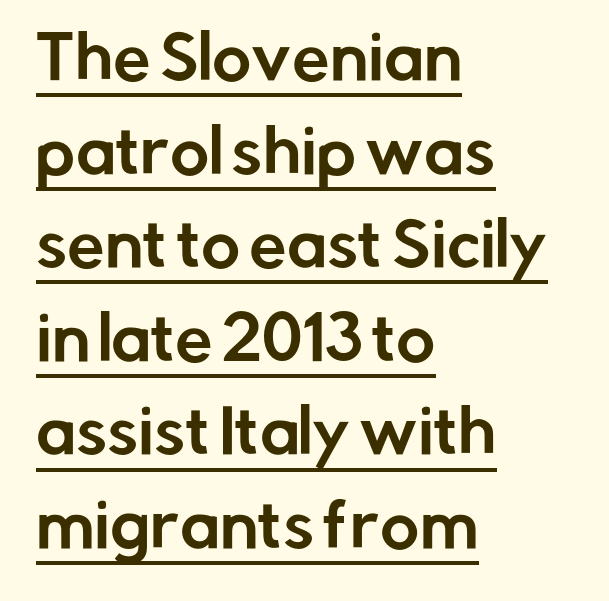
{"serif": "no", "italic": "no", "width": "normal", "stroke_contrast": "low", "x_height": "medium", "monospaced": "no", "underline": "yes", "align": "left", "line_spacing": "normal", "line_spacing_ratio": 1.56, "letter_spacing": "normal", "letter_spacing_em": 0.0, "glyph_px": 60}
